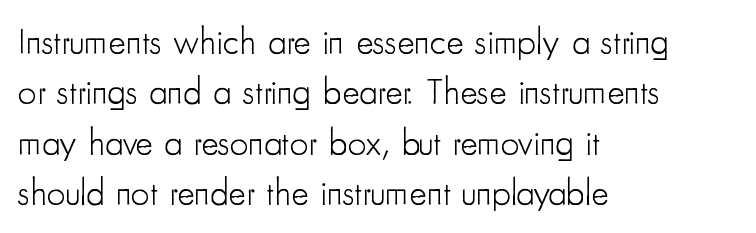
Q: Is the text bold? A: No.
Q: Is the text italic (slanted)? A: No, it is upright.
Q: Is the typeface a serif or a sans-serif typeface? A: Sans-serif.
Q: Is the text underlined? A: No.
Q: How is the paragraph aligned? A: Left-aligned.
Q: Is the spacing between letters normal or unusually wide? A: Normal.
Q: Is the spacing between lines tight, normal or loose? A: Normal.
Q: Width (condensed, normal, or wide)? A: Condensed.
Q: Stroke contrast? A: Low.
Q: x-height? A: Small.
Q: Monospaced? A: No.
